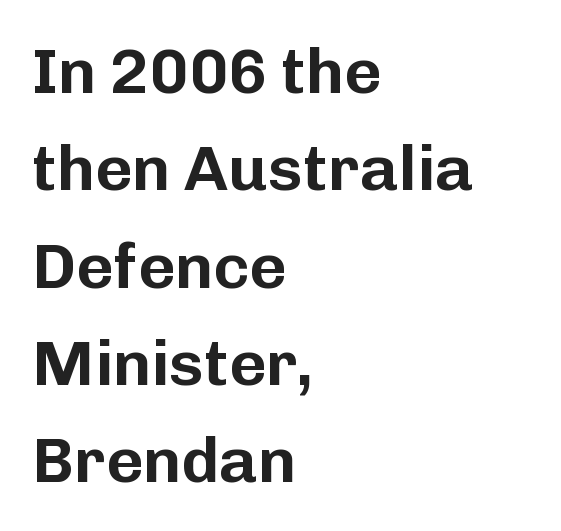
The image shows 64 px sans-serif type, upright; set left-aligned, normal line spacing (1.52x), normal letter spacing, not underlined; low stroke contrast and a medium x-height.
